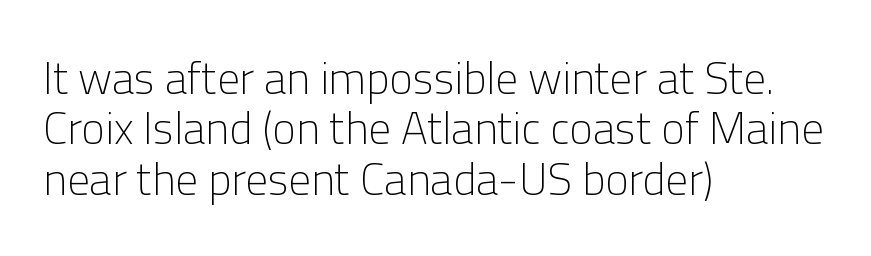
{"serif": "no", "italic": "no", "bold": "no", "weight": "light", "width": "normal", "stroke_contrast": "low", "x_height": "medium", "monospaced": "no", "underline": "no", "align": "left", "line_spacing": "tight", "line_spacing_ratio": 1.12, "letter_spacing": "normal", "letter_spacing_em": 0.0, "glyph_px": 45}
